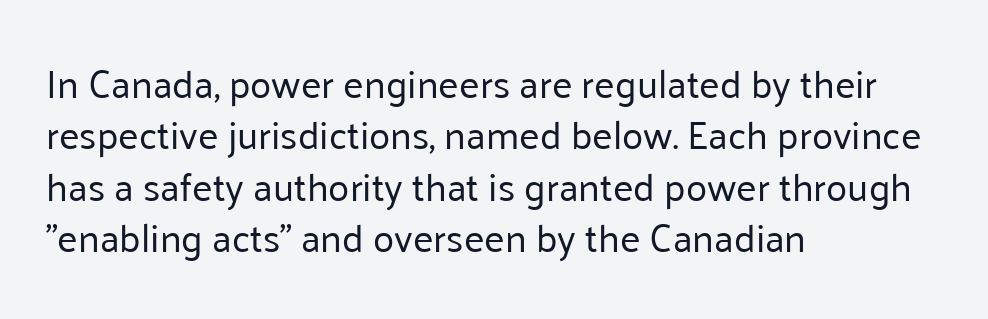
Q: Is the text bold? A: No.
Q: Is the text italic (slanted)? A: No, it is upright.
Q: Is the typeface a serif or a sans-serif typeface? A: Sans-serif.
Q: Is the text underlined? A: No.
Q: How is the paragraph aligned? A: Left-aligned.
Q: Is the spacing between letters normal or unusually wide? A: Normal.
Q: Is the spacing between lines tight, normal or loose? A: Normal.
Q: Width (condensed, normal, or wide)? A: Normal.
Q: Stroke contrast? A: Low.
Q: x-height? A: Medium.
Q: Monospaced? A: No.
